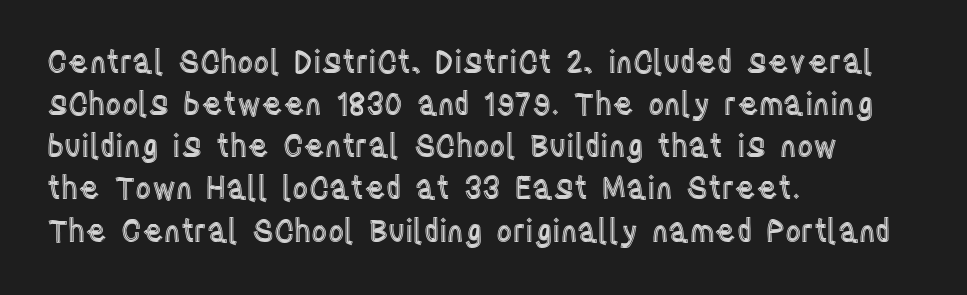
Beneath every word, the page is bare. No extra tracking has been applied to these lines. Every character sits straight up, as roman type does. Successive baselines arrive at the customary interval.
